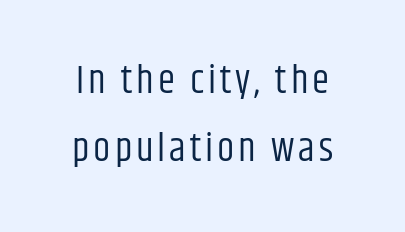
A clean baseline with only descenders dipping below it. Here the designer chose a conventional face with non-uniform glyph widths. The letters look calm and open, with moderate or lighter stems. Serif or sans? Sans — the stroke terminals are bare. These lines were composed using upright roman letters.
